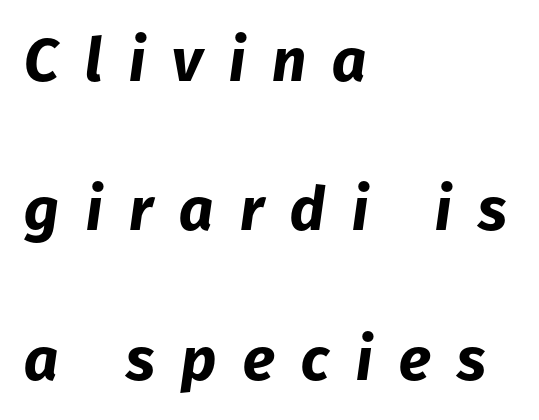
All the whitespace from short lines collects on the right. These lines have a slow, spaced-out rhythm from letter to letter. The passage shown is typed in a proportional face where columns would drift. The characters look thick and weighty, a clear bold.
